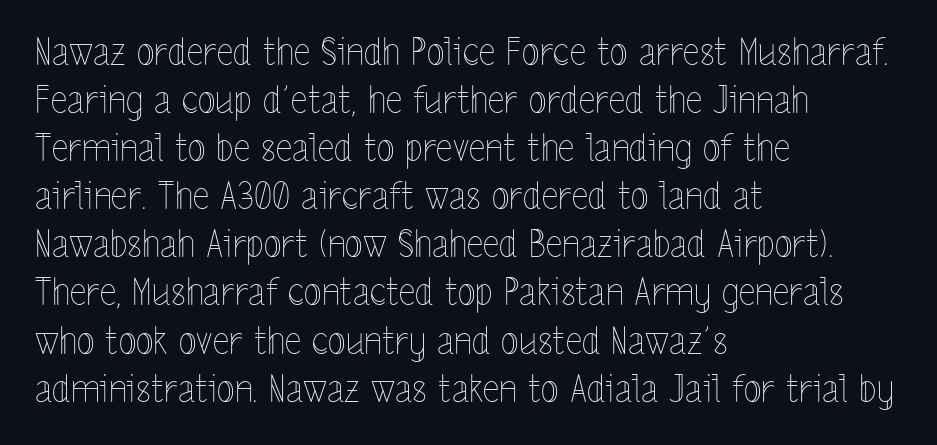
When letters stand straight like this, we call the style roman or upright. The lines are quadded left. The rendering uses a moderate line-height, typical for paragraphs. Characters follow at the spacing the type designer built in. The rendering uses natural spacing where letterforms have individual widths. A clean baseline with only descenders dipping below it.
